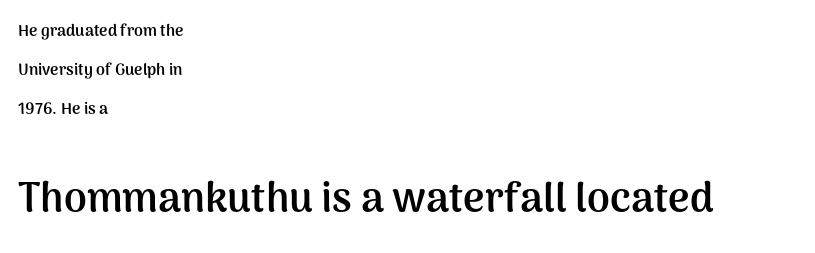
Q: Is the text bold? A: Yes.
Q: Is the text italic (slanted)? A: No, it is upright.
Q: Is the typeface a serif or a sans-serif typeface? A: Sans-serif.
Q: Is the text underlined? A: No.
Q: How is the paragraph aligned? A: Left-aligned.
Q: Is the spacing between letters normal or unusually wide? A: Normal.
Q: Is the spacing between lines tight, normal or loose? A: Loose.
Q: Which block of text is set in a larger size, the first (top) or the second (bottom)? A: The second (bottom) one.
Q: Width (condensed, normal, or wide)? A: Normal.
Q: Stroke contrast? A: Medium.
Q: x-height? A: Medium.
Q: Monospaced? A: No.
